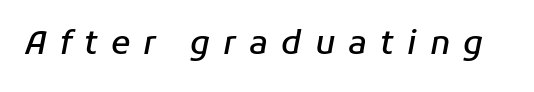
The image shows 32 px semibold type, italic (leaning right); set unusually wide letter spacing (+0.41 em), not underlined; low stroke contrast and a medium x-height.
